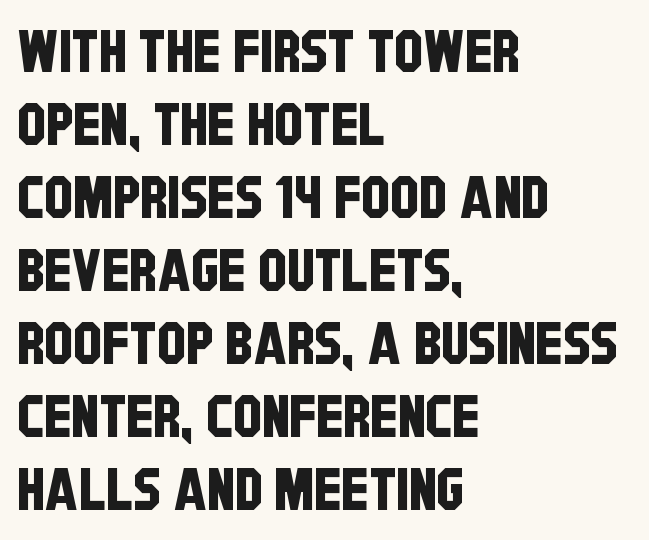
{"serif": "no", "width": "condensed", "stroke_contrast": "low", "x_height": "large", "monospaced": "no", "underline": "no", "align": "left", "line_spacing": "normal", "line_spacing_ratio": 1.26, "letter_spacing": "normal", "letter_spacing_em": 0.0, "glyph_px": 58}
